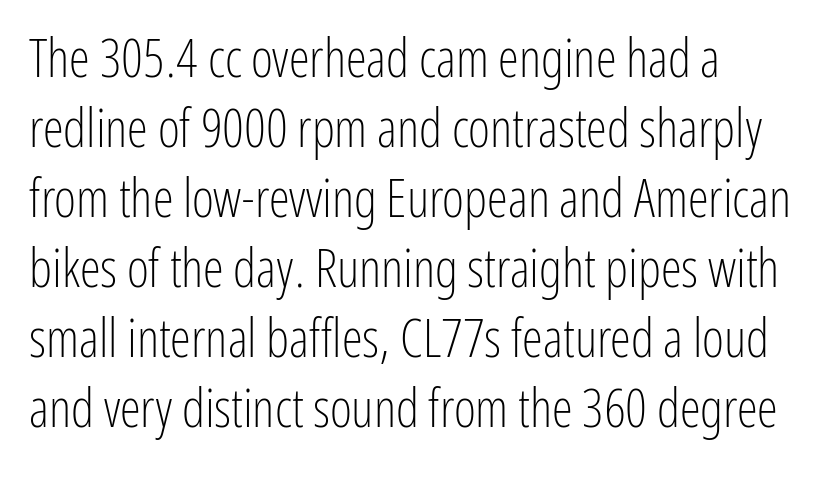
Q: Is the text bold? A: No.
Q: Is the text italic (slanted)? A: No, it is upright.
Q: Is the typeface a serif or a sans-serif typeface? A: Sans-serif.
Q: Is the text underlined? A: No.
Q: How is the paragraph aligned? A: Left-aligned.
Q: Is the spacing between letters normal or unusually wide? A: Normal.
Q: Is the spacing between lines tight, normal or loose? A: Normal.
Q: Width (condensed, normal, or wide)? A: Condensed.
Q: Stroke contrast? A: Low.
Q: x-height? A: Medium.
Q: Monospaced? A: No.
